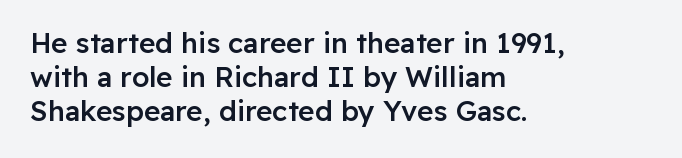
Rendered with straight, roman letterforms. Between one letter and the next there's only the usual sliver of space. I'd describe the lettering as semibold — firm but not a full bold. Descenders hang freely into open space. The rendering anchors every line to the left-hand side. Here the designer chose a conventional face with non-uniform glyph widths.
